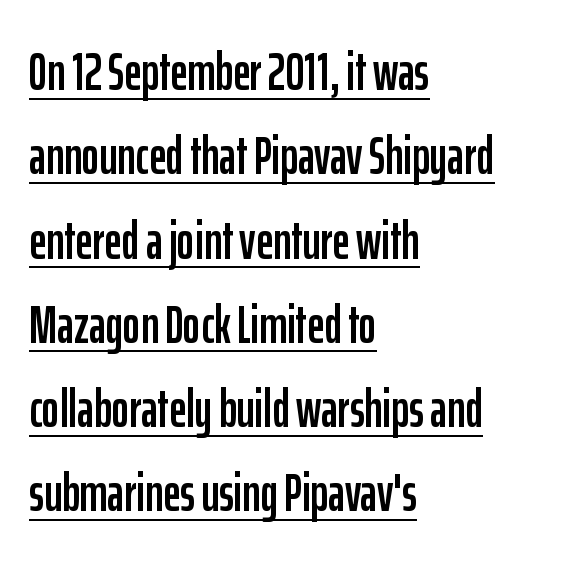
Like a heading marked for emphasis, these lines bear an underscore. The horizontal fit of the characters is conventional and even. Notice how descenders clear the ascenders below comfortably — that's standard leading. The rendering uses natural spacing where letterforms have individual widths. Visually the block forms a straight wall on the left and a jagged coastline on the right. The font family rendered here belongs to the sans-serif group.
